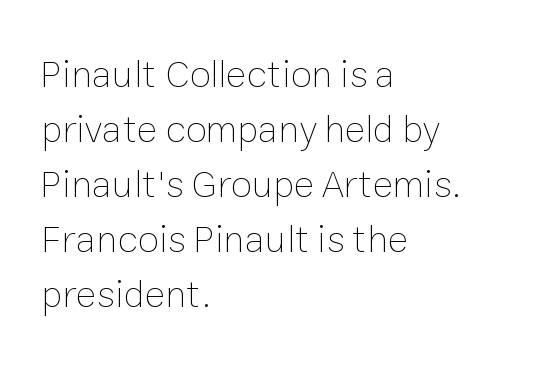
Whoever set this chose a conventional vertical rhythm. The gaps between neighbouring characters are ordinary and unremarkable. Ordinary non-slanted type is in use. The gap between lines stays unmarked. Is this a fixed-width face? No — the glyphs have proportional, varying widths.
